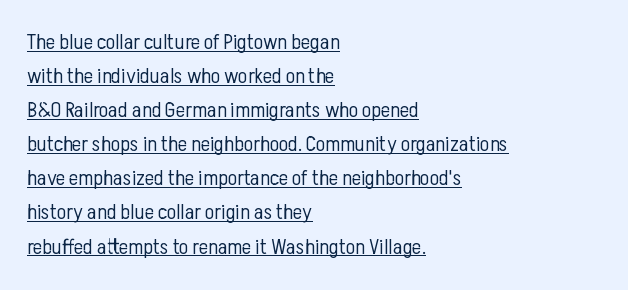
{"italic": "no", "bold": "no", "underline": "yes", "align": "left", "line_spacing": "normal", "line_spacing_ratio": 1.55, "letter_spacing": "normal", "letter_spacing_em": 0.0, "glyph_px": 22}
